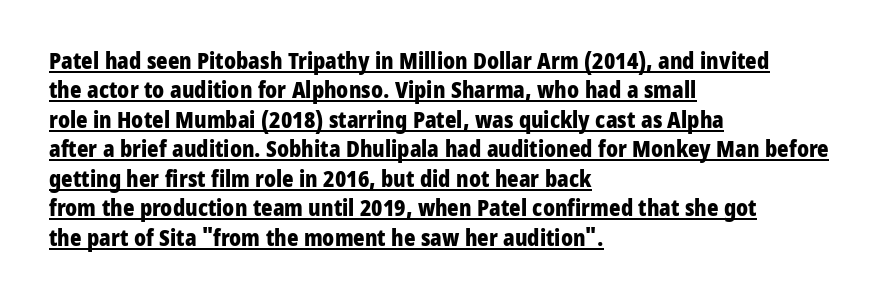
Q: Is the text bold? A: Yes.
Q: Is the text italic (slanted)? A: No, it is upright.
Q: Is the text underlined? A: Yes.
Q: How is the paragraph aligned? A: Left-aligned.
Q: Is the spacing between letters normal or unusually wide? A: Normal.
Q: Is the spacing between lines tight, normal or loose? A: Normal.
